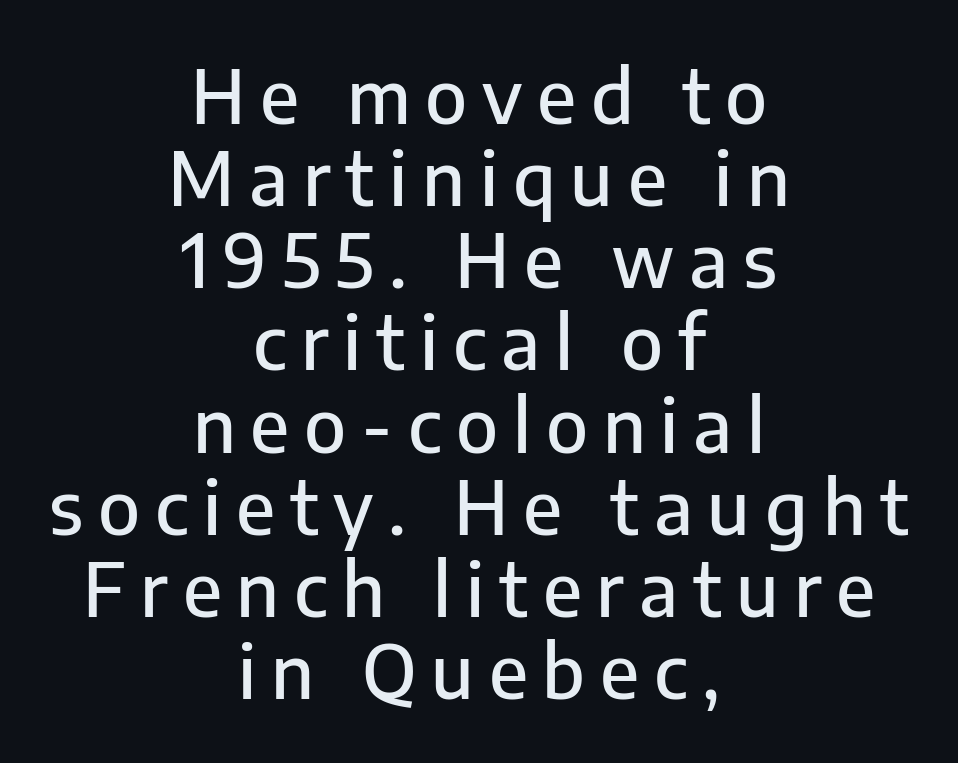
Layout note: lines centered. A typesetter would call this heavily tracked-out type. You could not count columns in this text — the font is proportionally spaced. In terms of posture, this sample is upright. Vertical spacing — tight.
